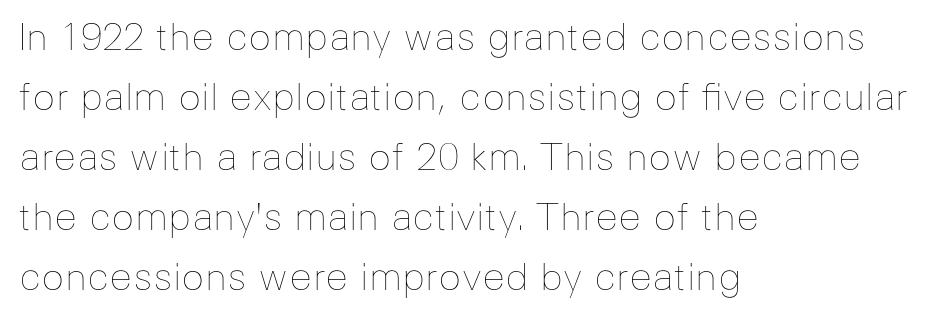
{"italic": "no", "bold": "no", "weight": "thin", "width": "normal", "stroke_contrast": "low", "x_height": "medium", "monospaced": "no", "underline": "no", "align": "left", "line_spacing": "normal", "line_spacing_ratio": 1.58, "letter_spacing": "normal", "letter_spacing_em": 0.0, "glyph_px": 38}
